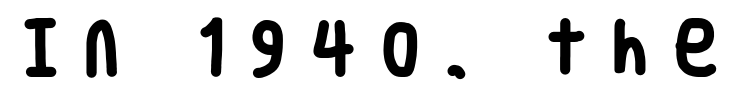
The image shows 59 px heavy, condensed sans-serif type, upright; set unusually wide letter spacing (+0.46 em), not underlined; low stroke contrast and a large x-height.
